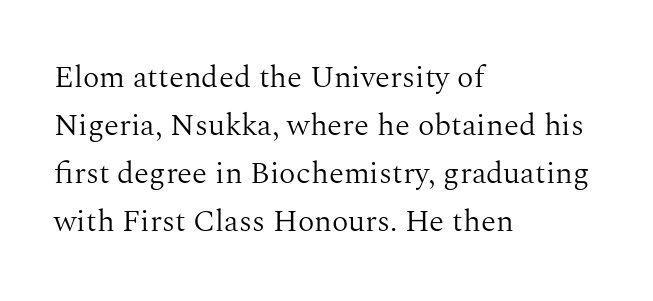
{"serif": "yes", "italic": "no", "bold": "no", "weight": "light", "width": "normal", "stroke_contrast": "medium", "x_height": "medium", "monospaced": "no", "underline": "no", "align": "left", "line_spacing": "normal", "line_spacing_ratio": 1.55, "letter_spacing": "normal", "letter_spacing_em": 0.0, "glyph_px": 31}
